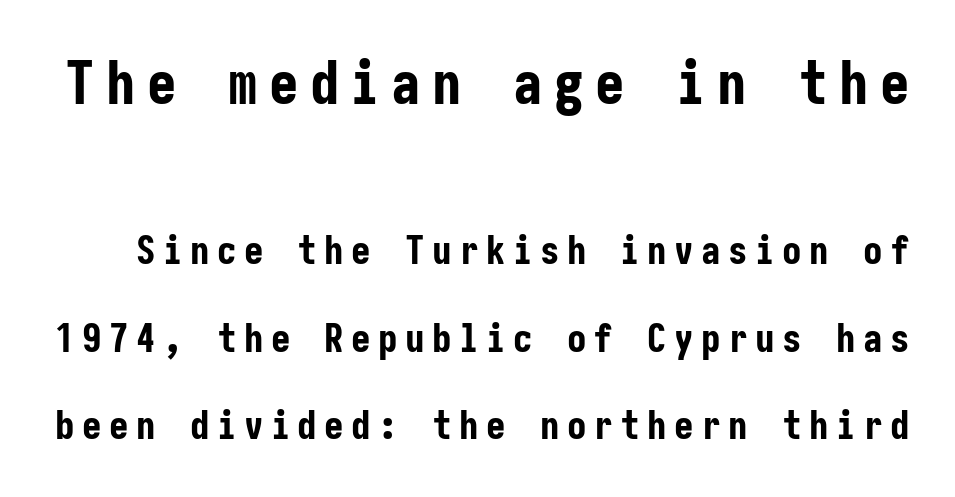
Q: Is the text bold? A: Yes.
Q: Is the text italic (slanted)? A: No, it is upright.
Q: Is the typeface a serif or a sans-serif typeface? A: Sans-serif.
Q: Is the text underlined? A: No.
Q: Is the spacing between lines tight, normal or loose? A: Loose.
Q: Which block of text is set in a larger size, the first (top) or the second (bottom)? A: The first (top) one.
Q: Width (condensed, normal, or wide)? A: Condensed.
Q: Stroke contrast? A: Low.
Q: x-height? A: Medium.
